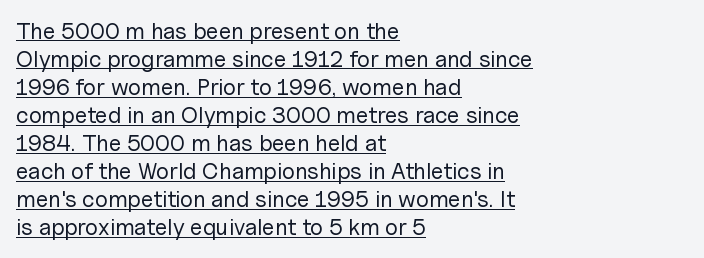
The image shows 23 px text type, upright; set left-aligned, line spacing 1.22x, normal letter spacing, underlined.
